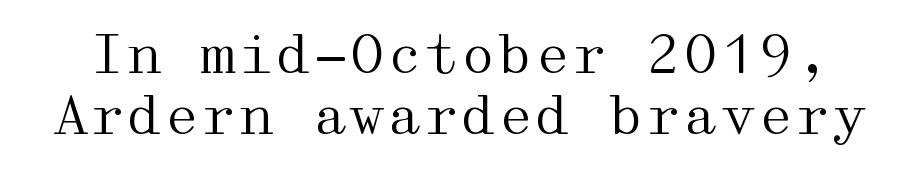
The image shows 53 px regular-weight, wide serif type, upright; set tight line spacing (1.15x), normal letter spacing, not underlined; medium stroke contrast and a medium x-height.
